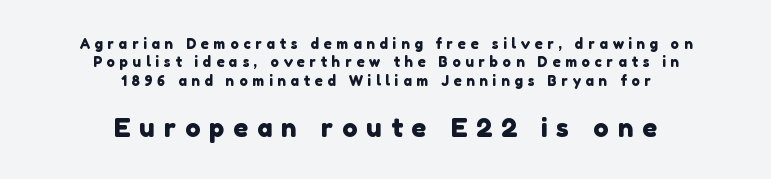
Q: Is the text underlined? A: No.
Q: How is the paragraph aligned? A: Centered.
Q: Is the spacing between letters normal or unusually wide? A: Unusually wide.
Q: Is the spacing between lines tight, normal or loose? A: Normal.
Q: Which block of text is set in a larger size, the first (top) or the second (bottom)? A: The second (bottom) one.
